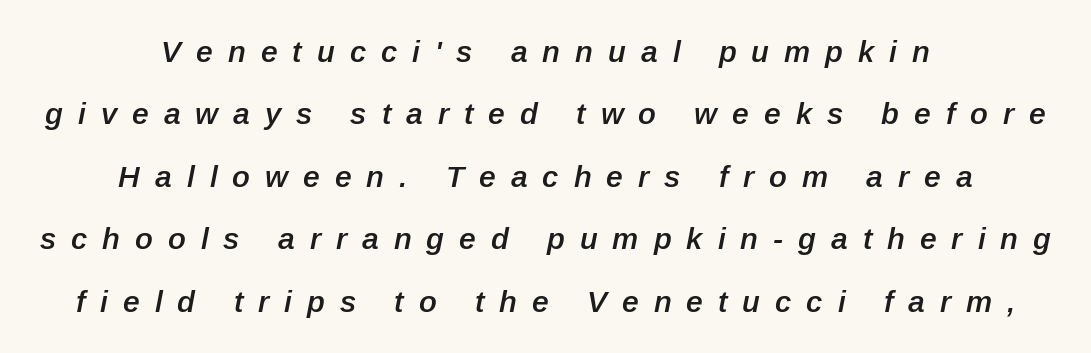
The image shows 30 px semibold type, italic (leaning right); set centered, loose line spacing (2.08x), unusually wide letter spacing (+0.5 em), not underlined; low stroke contrast and a medium x-height.
